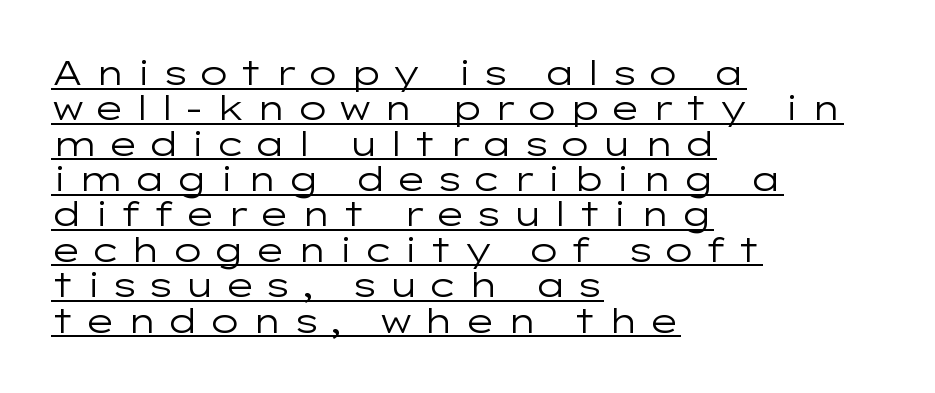
The image shows 34 px regular-weight, wide sans-serif type, upright; set left-aligned, tight line spacing (1.04x), unusually wide letter spacing (+0.26 em), underlined; low stroke contrast and a medium x-height.
